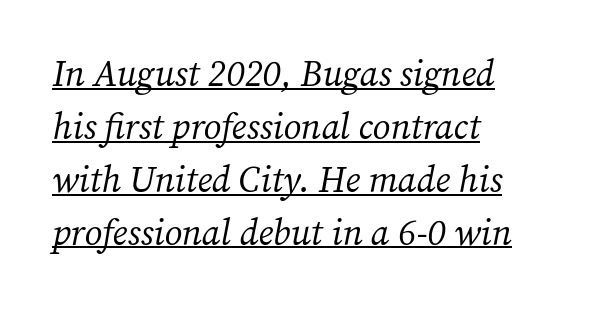
The image shows 36 px regular-weight serif type, italic (leaning right); set left-aligned, normal line spacing (1.47x), normal letter spacing, underlined; medium stroke contrast and a medium x-height.
